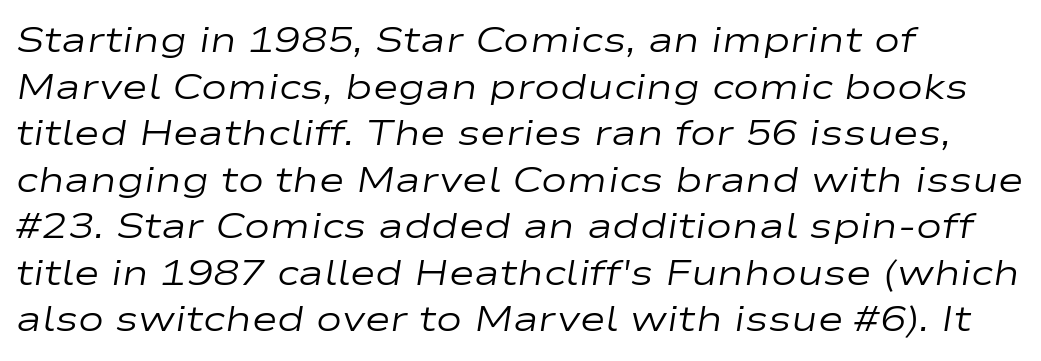
The image shows 35 px regular-weight, wide type, italic (leaning right); set left-aligned, normal line spacing (1.33x), normal letter spacing, not underlined; low stroke contrast and a medium x-height.
